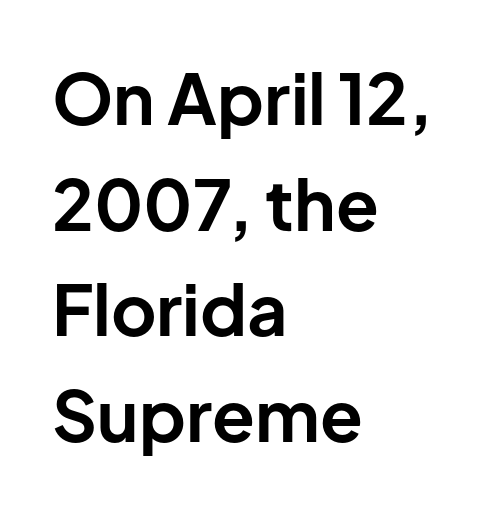
{"serif": "no", "italic": "no", "bold": "yes", "weight": "bold", "width": "normal", "stroke_contrast": "low", "x_height": "medium", "monospaced": "no", "underline": "no", "align": "left", "line_spacing": "normal", "line_spacing_ratio": 1.51, "letter_spacing": "normal", "letter_spacing_em": 0.0, "glyph_px": 70}
